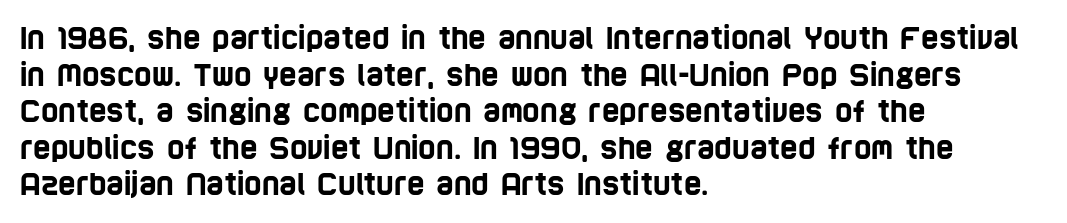
{"serif": "no", "width": "condensed", "stroke_contrast": "low", "x_height": "large", "monospaced": "no", "underline": "no", "align": "left", "line_spacing_ratio": 1.22, "letter_spacing": "normal", "letter_spacing_em": 0.0, "glyph_px": 30}
